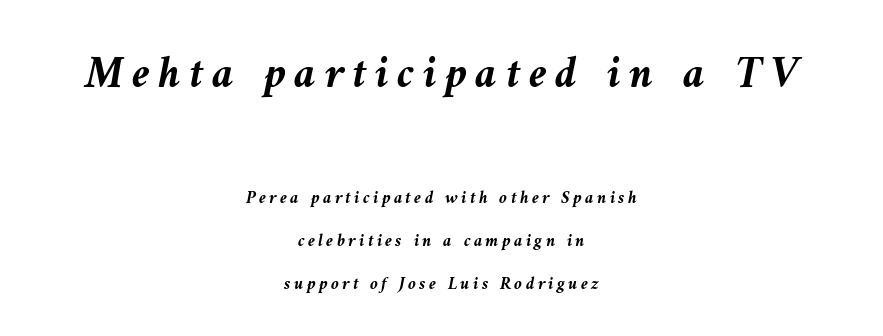
Q: Is the text bold? A: Yes.
Q: Is the text italic (slanted)? A: Yes, it leans left by about 9 degrees.
Q: Is the text underlined? A: No.
Q: How is the paragraph aligned? A: Centered.
Q: Is the spacing between lines tight, normal or loose? A: Loose.
Q: Which block of text is set in a larger size, the first (top) or the second (bottom)? A: The first (top) one.
Q: Width (condensed, normal, or wide)? A: Normal.
Q: Stroke contrast? A: Medium.
Q: x-height? A: Medium.
Q: Monospaced? A: No.
